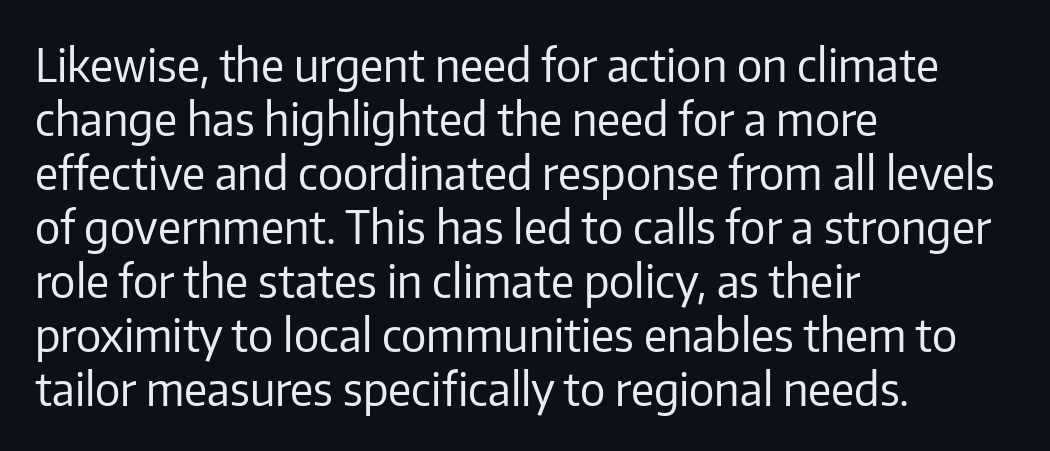
The image shows 45 px regular-weight sans-serif type, upright; set left-aligned, line spacing 1.2x, normal letter spacing, not underlined; low stroke contrast and a medium x-height.
